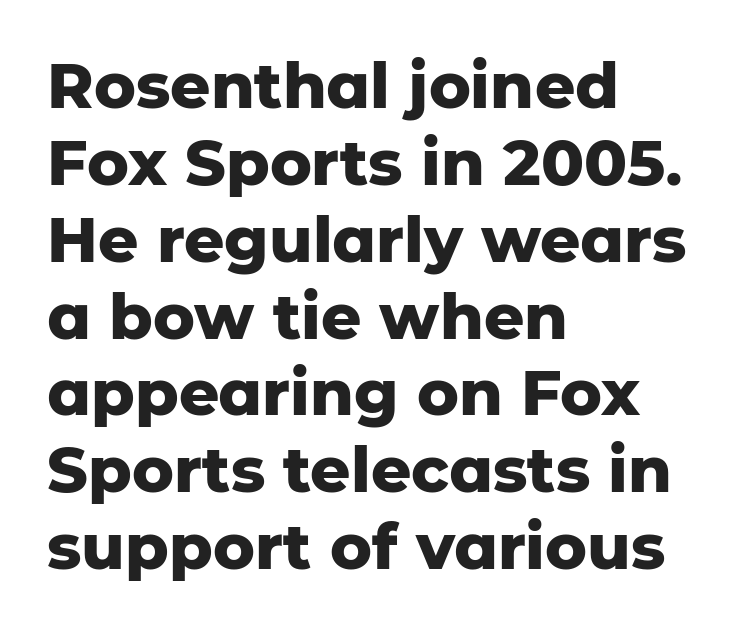
{"serif": "no", "italic": "no", "bold": "yes", "weight": "heavy", "width": "normal", "stroke_contrast": "low", "x_height": "medium", "monospaced": "no", "underline": "no", "align": "left", "line_spacing_ratio": 1.22, "letter_spacing": "normal", "letter_spacing_em": 0.0, "glyph_px": 63}
